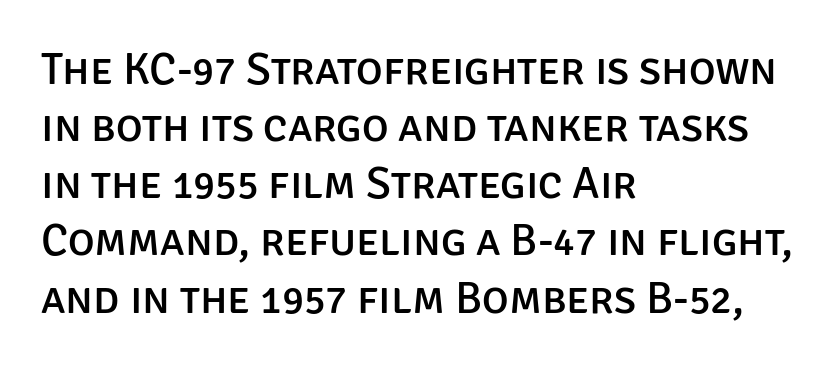
The image shows 45 px sans-serif type, upright; set left-aligned, normal line spacing (1.27x), normal letter spacing, not underlined; low stroke contrast and a large x-height.
